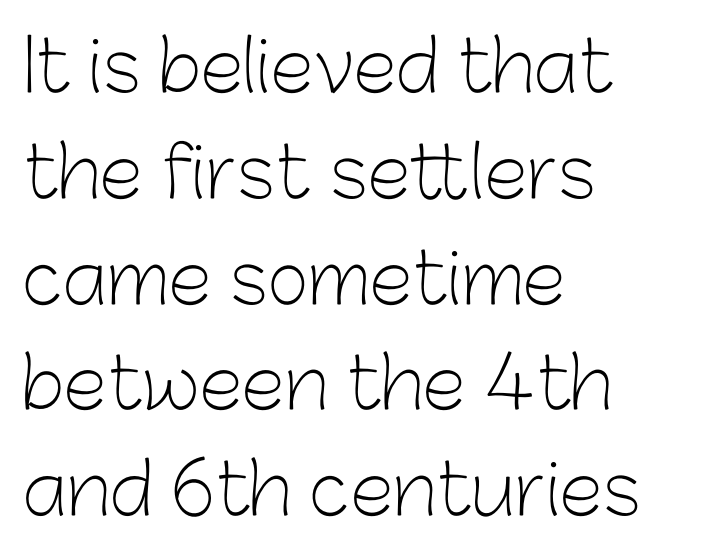
The image shows 71 px light sans-serif type, upright; set left-aligned, normal line spacing (1.49x), normal letter spacing, not underlined; low stroke contrast and a medium x-height.
